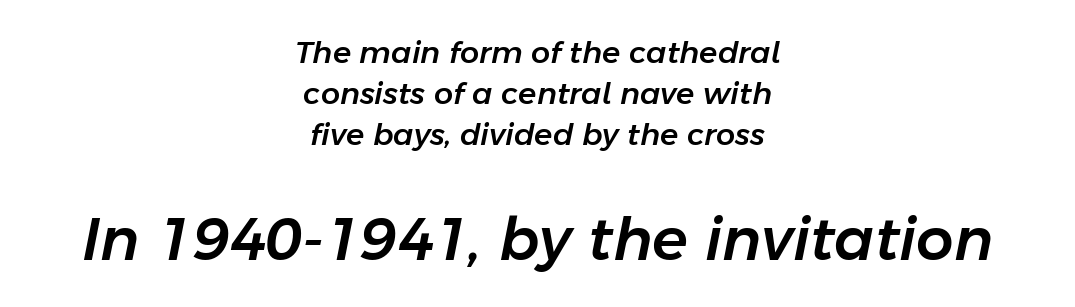
{"italic": "yes", "lean": "right", "slant_degrees": 11, "width": "normal", "stroke_contrast": "low", "x_height": "medium", "monospaced": "no", "underline": "no", "align": "center", "line_spacing": "normal", "line_spacing_ratio": 1.36, "letter_spacing": "normal", "letter_spacing_em": 0.0, "larger_block": "second", "size_ratio": 1.97, "glyph_px": 59}
